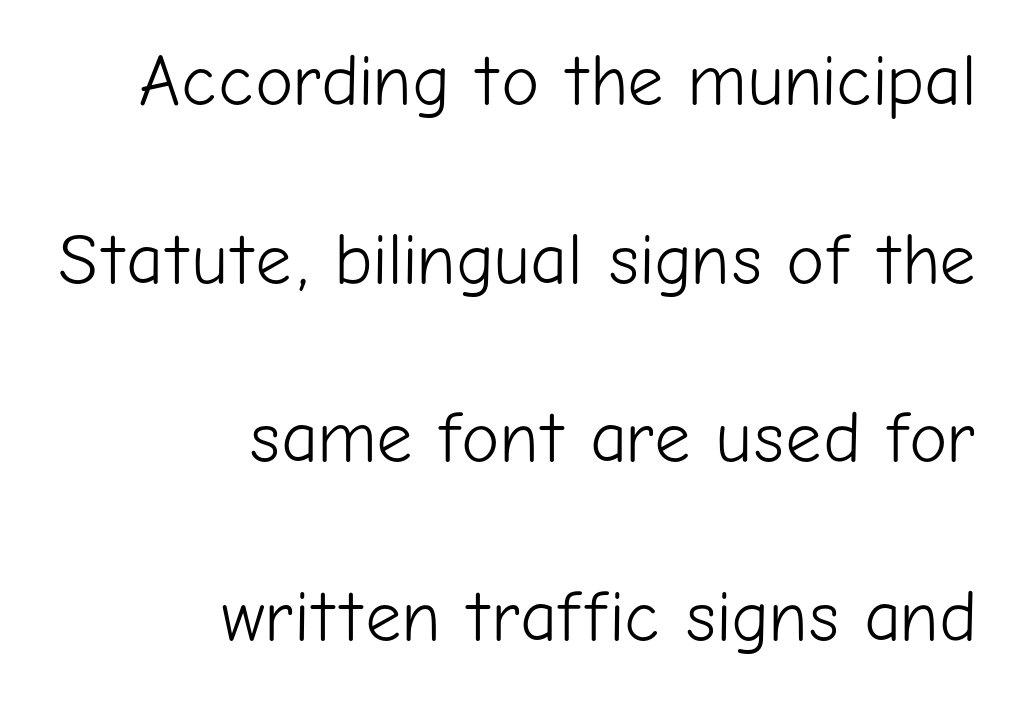
{"serif": "no", "italic": "no", "bold": "no", "weight": "light", "width": "normal", "stroke_contrast": "low", "x_height": "medium", "monospaced": "no", "underline": "no", "align": "right", "line_spacing": "loose", "line_spacing_ratio": 2.48, "letter_spacing": "normal", "letter_spacing_em": 0.0, "glyph_px": 72}
